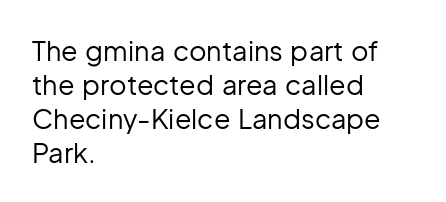
Q: Is the text bold? A: No.
Q: Is the text italic (slanted)? A: No, it is upright.
Q: Is the text underlined? A: No.
Q: How is the paragraph aligned? A: Left-aligned.
Q: Is the spacing between letters normal or unusually wide? A: Normal.
Q: Is the spacing between lines tight, normal or loose? A: Normal.
